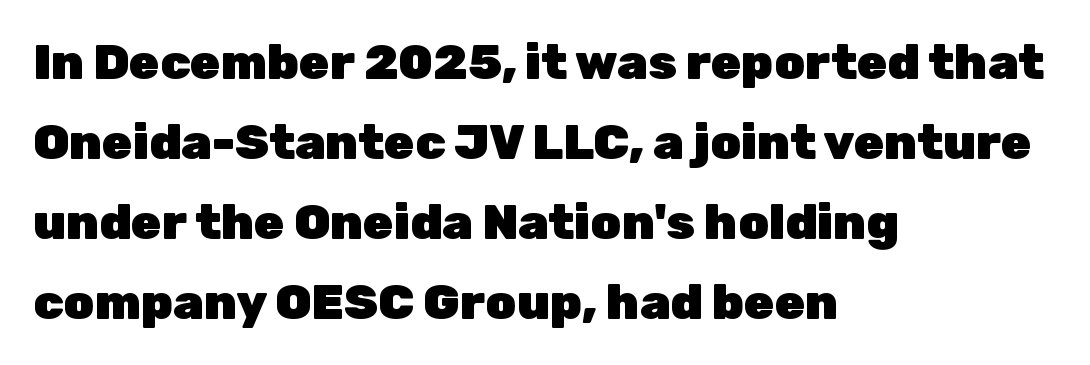
One-word summary of the alignment: left. Clear beneath every line of the passage. Look at the tracking — it's just the regular setting, nothing added. This sample uses an upright cut, with every glyph sitting square on the baseline.
